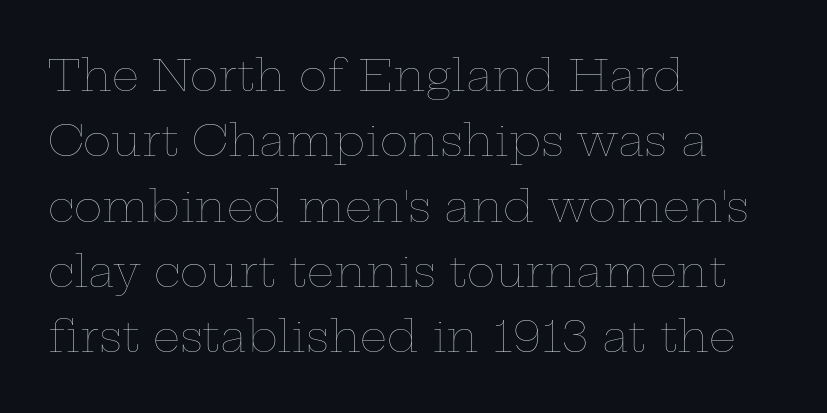
{"italic": "no", "bold": "no", "weight": "thin", "width": "wide", "stroke_contrast": "low", "x_height": "medium", "monospaced": "no", "underline": "no", "align": "left", "line_spacing": "normal", "line_spacing_ratio": 1.52, "letter_spacing": "normal", "letter_spacing_em": 0.0, "glyph_px": 43}
